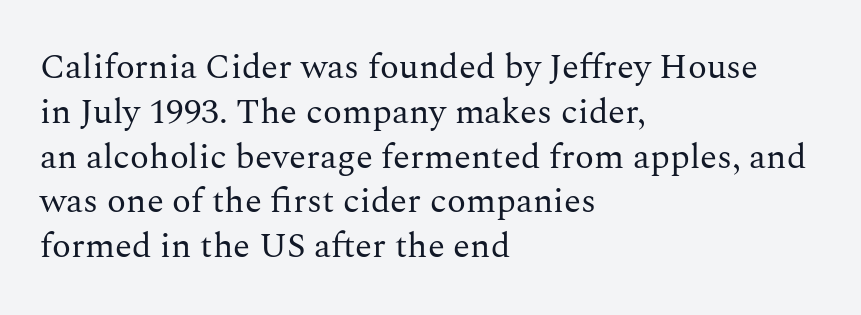
Q: Is the text bold? A: No.
Q: Is the text italic (slanted)? A: No, it is upright.
Q: Is the typeface a serif or a sans-serif typeface? A: Serif.
Q: Is the text underlined? A: No.
Q: How is the paragraph aligned? A: Left-aligned.
Q: Is the spacing between letters normal or unusually wide? A: Normal.
Q: Is the spacing between lines tight, normal or loose? A: Normal.
Q: Width (condensed, normal, or wide)? A: Normal.
Q: Stroke contrast? A: Medium.
Q: x-height? A: Medium.
Q: Monospaced? A: No.
